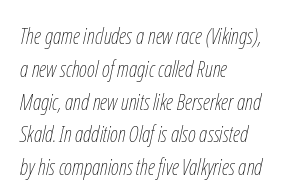
{"italic": "yes", "lean": "right", "slant_degrees": 12, "bold": "no", "underline": "no", "align": "left", "line_spacing": "normal", "line_spacing_ratio": 1.49, "letter_spacing": "normal", "letter_spacing_em": 0.0, "glyph_px": 22}
